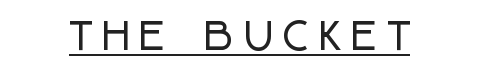
The image shows 36 px condensed sans-serif type, upright; set unusually wide letter spacing (+0.31 em), underlined; low stroke contrast and a large x-height.
